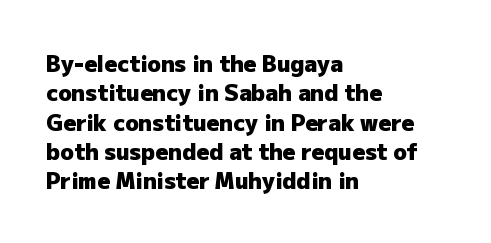
Every character sits straight up, as roman type does. Visually the block forms a straight wall on the left and a jagged coastline on the right. I'd describe the lettering as bold — thick and assertive. Unmarked baselines from the first word to the last.
